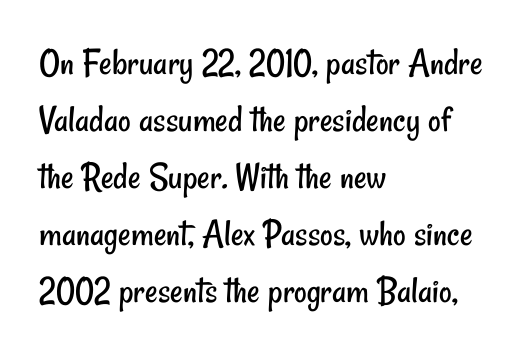
The weight tops out at a normal text grade. Descenders are the only things crossing below the line. This rendering leaves character spacing at its baseline value. One glance says typical: line gaps are just what's usual. This rendering employs a face without finishing strokes, i.e., a sans-serif.
